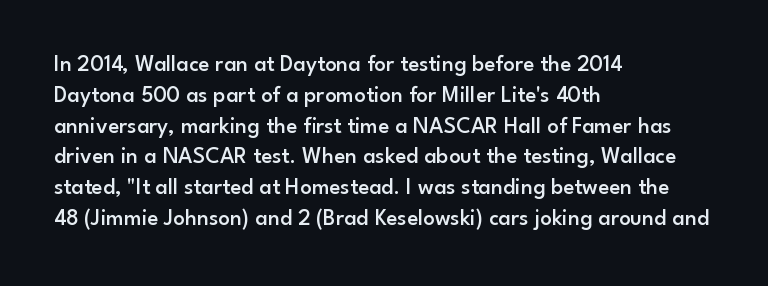
Q: Is the text bold? A: Semi-bold.
Q: Is the text italic (slanted)? A: No, it is upright.
Q: Is the text underlined? A: No.
Q: How is the paragraph aligned? A: Left-aligned.
Q: Is the spacing between letters normal or unusually wide? A: Normal.
Q: Is the spacing between lines tight, normal or loose? A: Normal.
